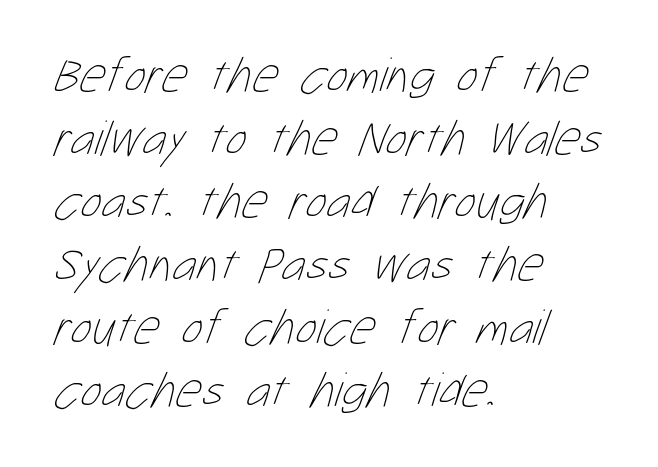
{"bold": "no", "weight": "thin", "width": "condensed", "stroke_contrast": "low", "x_height": "medium", "monospaced": "no", "underline": "no", "align": "left", "line_spacing": "normal", "line_spacing_ratio": 1.26, "letter_spacing": "normal", "letter_spacing_em": 0.0, "glyph_px": 50}
